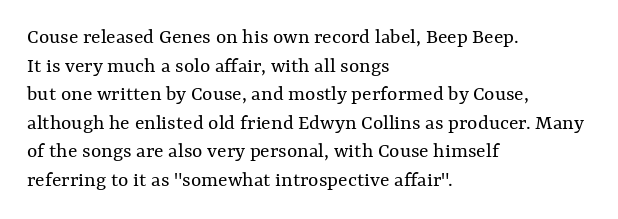
The image shows 22 px text type, upright; set left-aligned, normal line spacing (1.3x), normal letter spacing, not underlined.
